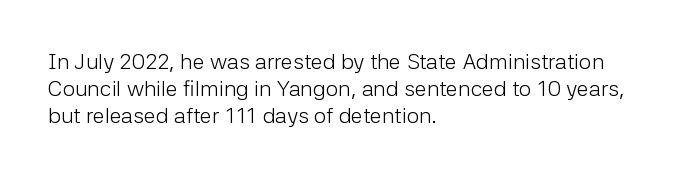
Q: Is the text bold? A: No.
Q: Is the text italic (slanted)? A: No, it is upright.
Q: Is the text underlined? A: No.
Q: How is the paragraph aligned? A: Left-aligned.
Q: Is the spacing between letters normal or unusually wide? A: Normal.
